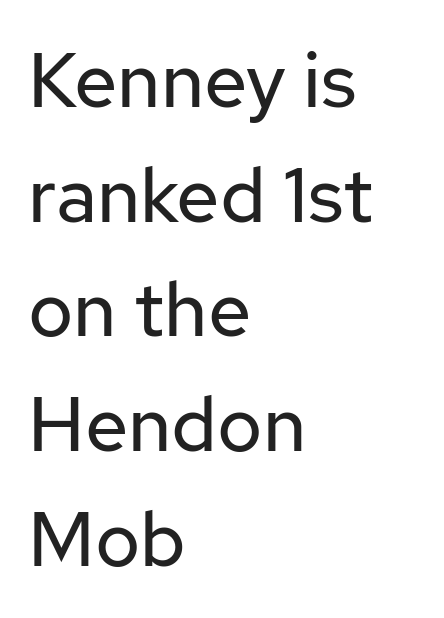
{"serif": "no", "italic": "no", "bold": "no", "weight": "regular", "width": "normal", "stroke_contrast": "low", "x_height": "medium", "monospaced": "no", "underline": "no", "align": "left", "line_spacing": "normal", "line_spacing_ratio": 1.49, "letter_spacing": "normal", "letter_spacing_em": 0.0, "glyph_px": 77}
